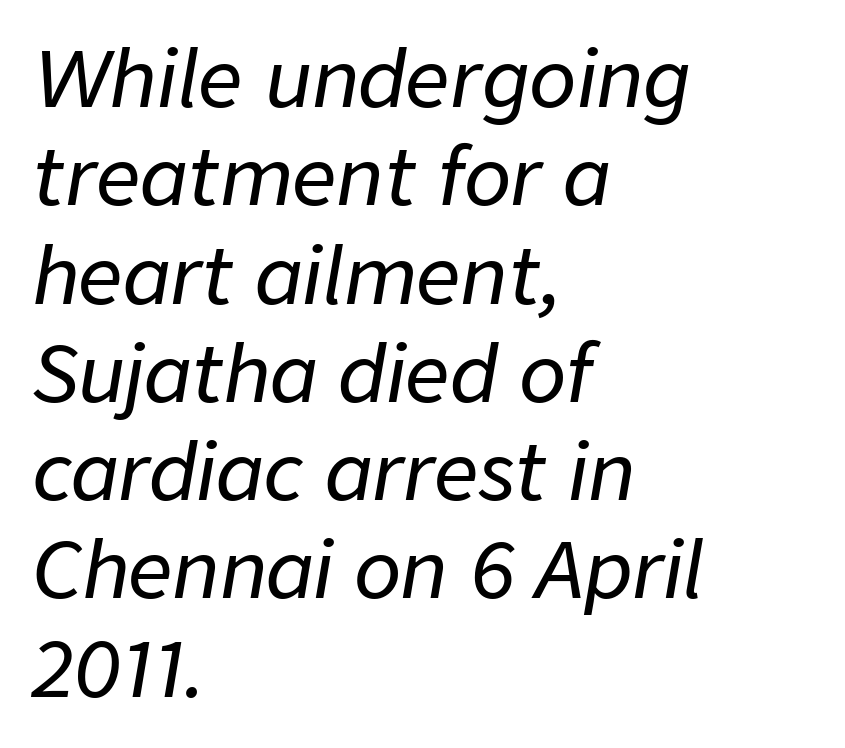
Is this a fixed-width face? No — the glyphs have proportional, varying widths. Baseline-to-baseline distance is the conventional proportion of letter height. Looking at the ascenders, they clearly lean. What stands out about the letter spacing? Nothing — it is the standard amount. Every row of glyphs begins at an identical x-position on the left. Nobody drew a line under any word here.
